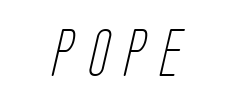
The image shows 47 px light, condensed sans-serif type; set centered, unusually wide letter spacing (+0.34 em), not underlined; low stroke contrast and a large x-height.
